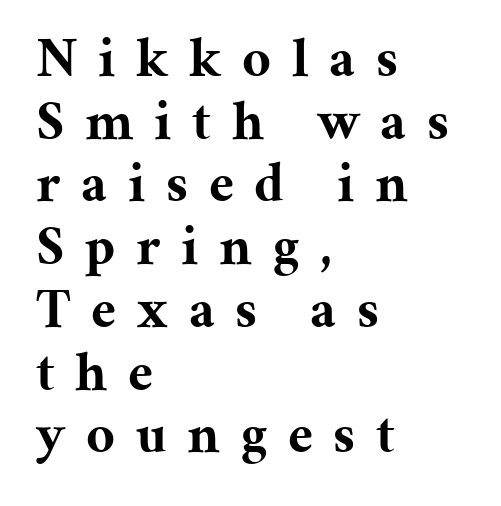
Q: Is the text bold? A: Yes.
Q: Is the text italic (slanted)? A: No, it is upright.
Q: Is the typeface a serif or a sans-serif typeface? A: Serif.
Q: Is the text underlined? A: No.
Q: How is the paragraph aligned? A: Left-aligned.
Q: Is the spacing between letters normal or unusually wide? A: Unusually wide.
Q: Is the spacing between lines tight, normal or loose? A: Tight.
Q: Width (condensed, normal, or wide)? A: Normal.
Q: Stroke contrast? A: Medium.
Q: x-height? A: Medium.
Q: Monospaced? A: No.
